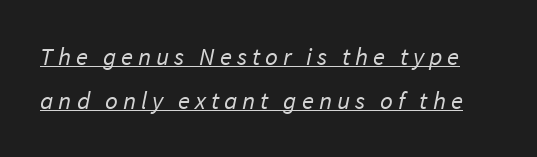
Q: Is the text bold? A: No.
Q: Is the text underlined? A: Yes.
Q: Is the spacing between letters normal or unusually wide? A: Unusually wide.
